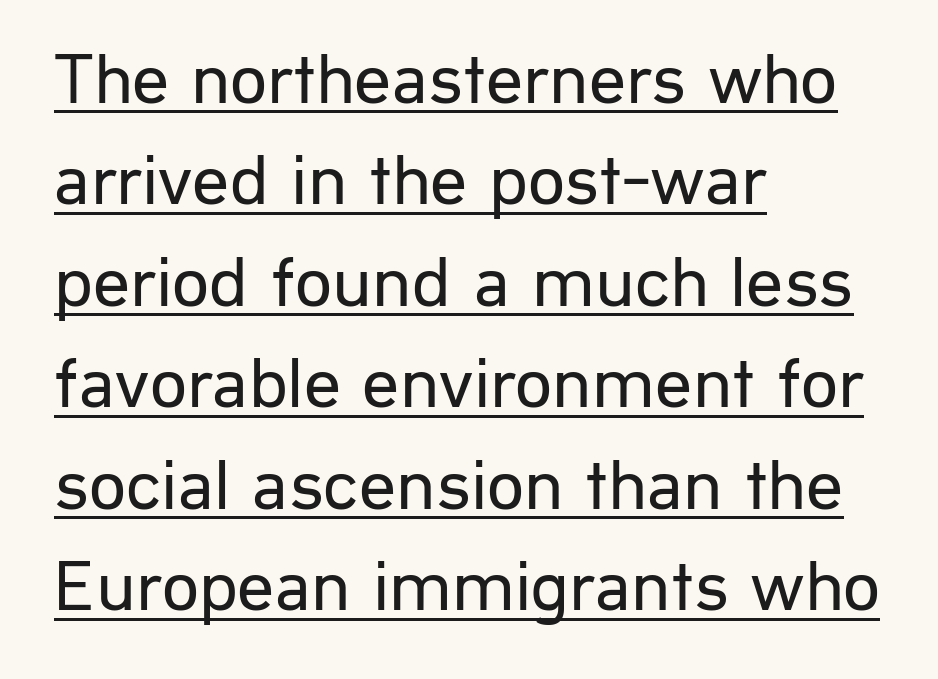
{"serif": "no", "italic": "no", "bold": "no", "weight": "regular", "width": "normal", "stroke_contrast": "low", "x_height": "medium", "monospaced": "no", "underline": "yes", "align": "left", "line_spacing": "normal", "line_spacing_ratio": 1.39, "letter_spacing": "normal", "letter_spacing_em": 0.0, "glyph_px": 73}
